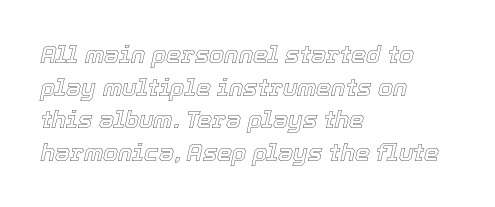
The image shows 24 px text type, italic (leaning right); set left-aligned, normal line spacing (1.36x), normal letter spacing, not underlined.
